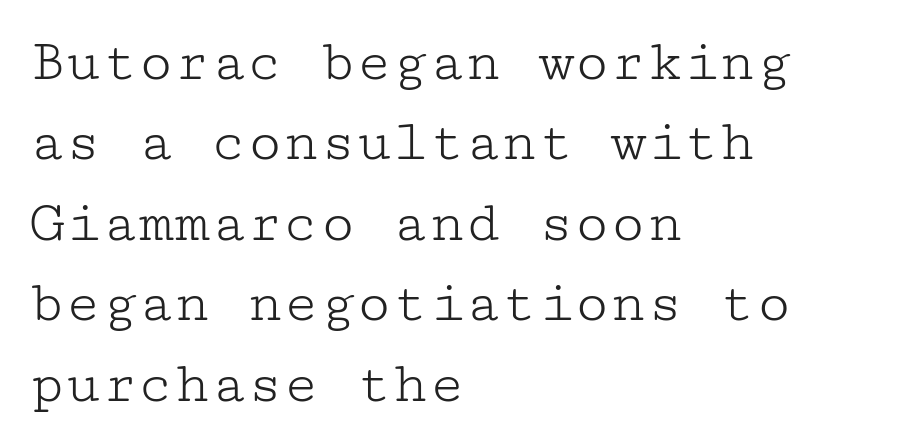
Q: Is the text bold? A: No.
Q: Is the text italic (slanted)? A: No, it is upright.
Q: Is the typeface a serif or a sans-serif typeface? A: Serif.
Q: Is the text underlined? A: No.
Q: How is the paragraph aligned? A: Left-aligned.
Q: Is the spacing between letters normal or unusually wide? A: Normal.
Q: Is the spacing between lines tight, normal or loose? A: Normal.
Q: Width (condensed, normal, or wide)? A: Wide.
Q: Stroke contrast? A: Low.
Q: x-height? A: Medium.
